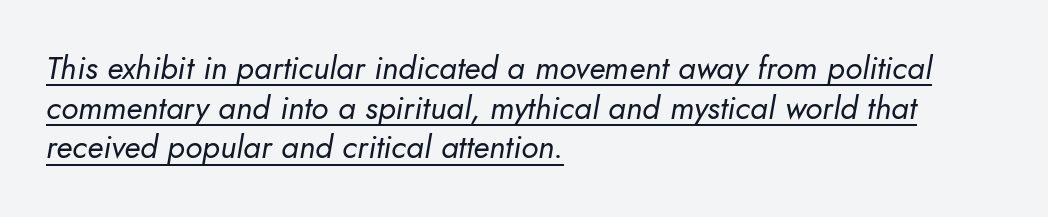
Reading down the block, your eye returns to a fixed left position each line. Observe the ordinary spacing: letters are neighbours, not strangers. Underline: present. The face used here is proportionally spaced, like ordinary book or web type. A quiet, ordinary-to-light weight characterises the typeface. Every character sits at an angle, as italics do.
